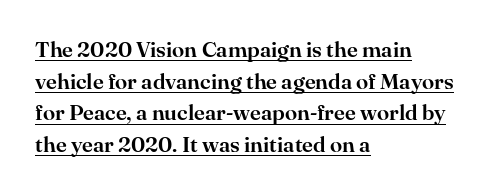
Q: Is the text italic (slanted)? A: No, it is upright.
Q: Is the text underlined? A: Yes.
Q: How is the paragraph aligned? A: Left-aligned.
Q: Is the spacing between letters normal or unusually wide? A: Normal.
Q: Is the spacing between lines tight, normal or loose? A: Normal.
